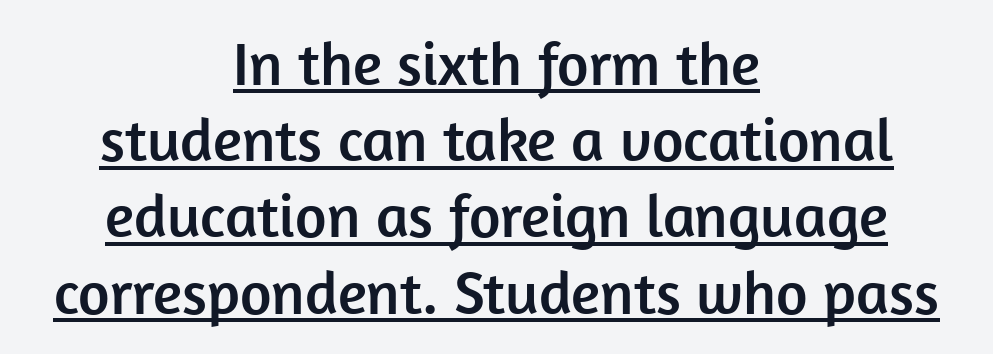
{"serif": "no", "italic": "no", "width": "normal", "stroke_contrast": "low", "x_height": "medium", "monospaced": "no", "underline": "yes", "align": "center", "line_spacing": "normal", "line_spacing_ratio": 1.25, "letter_spacing": "normal", "letter_spacing_em": 0.0, "glyph_px": 61}
